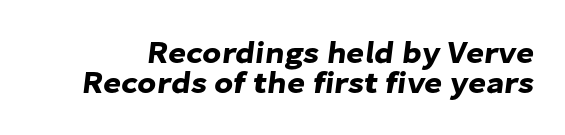
{"serif": "no", "width": "normal", "stroke_contrast": "low", "x_height": "medium", "monospaced": "no", "underline": "no", "line_spacing": "tight", "line_spacing_ratio": 0.98, "letter_spacing": "normal", "letter_spacing_em": 0.0, "glyph_px": 31}
